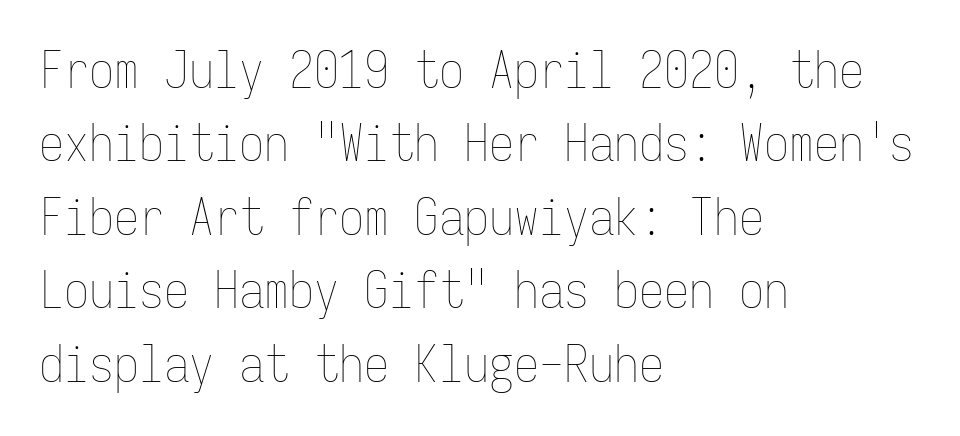
The image shows 50 px thin, condensed type, upright, monospaced; set left-aligned, normal line spacing (1.47x), normal letter spacing, not underlined; low stroke contrast and a medium x-height.
